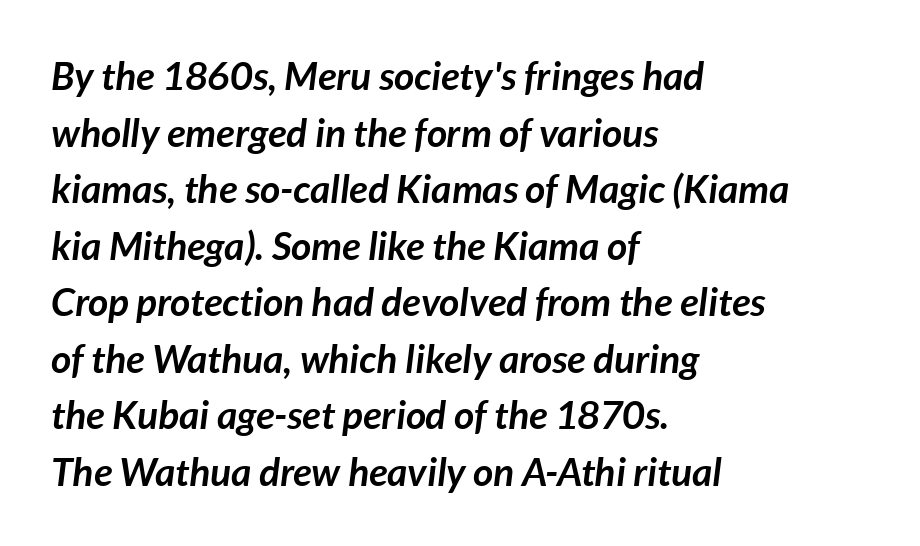
Q: Is the text bold? A: Yes.
Q: Is the text italic (slanted)? A: Yes, it leans right by about 7 degrees.
Q: Is the text underlined? A: No.
Q: How is the paragraph aligned? A: Left-aligned.
Q: Is the spacing between letters normal or unusually wide? A: Normal.
Q: Is the spacing between lines tight, normal or loose? A: Normal.
Q: Width (condensed, normal, or wide)? A: Normal.
Q: Stroke contrast? A: Low.
Q: x-height? A: Medium.
Q: Monospaced? A: No.
